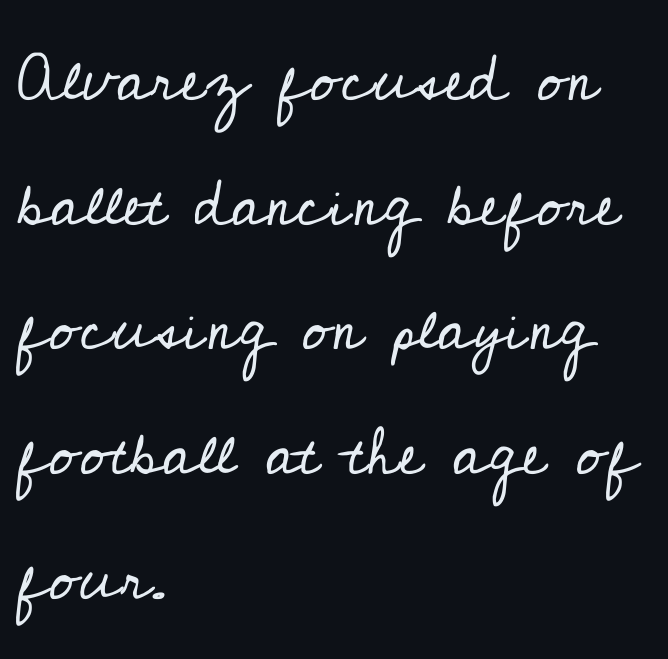
The image shows 66 px regular-weight serif type; set left-aligned, line spacing 1.89x, normal letter spacing, not underlined; low stroke contrast and a small x-height.
